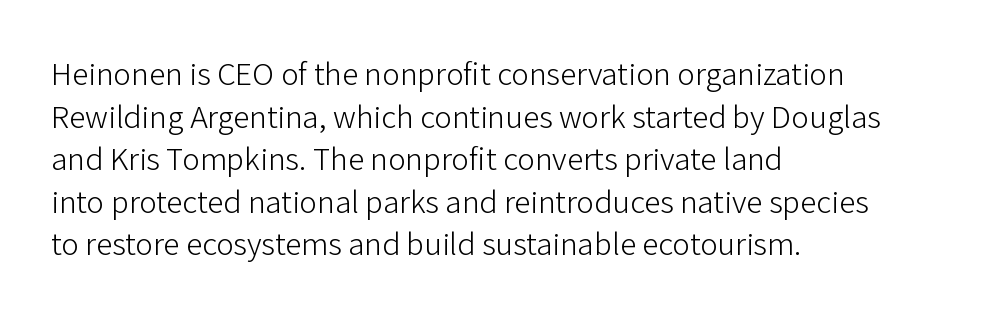
{"serif": "no", "italic": "no", "bold": "no", "weight": "light", "width": "normal", "stroke_contrast": "low", "x_height": "medium", "monospaced": "no", "underline": "no", "align": "left", "line_spacing": "normal", "line_spacing_ratio": 1.29, "letter_spacing": "normal", "letter_spacing_em": 0.0, "glyph_px": 33}
